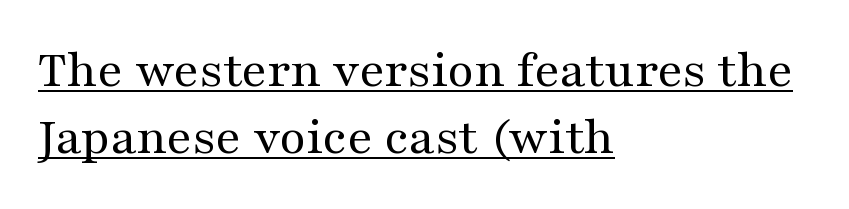
The image shows 54 px regular-weight, wide serif type, upright; set left-aligned, normal line spacing (1.25x), normal letter spacing, underlined; medium stroke contrast and a medium x-height.
